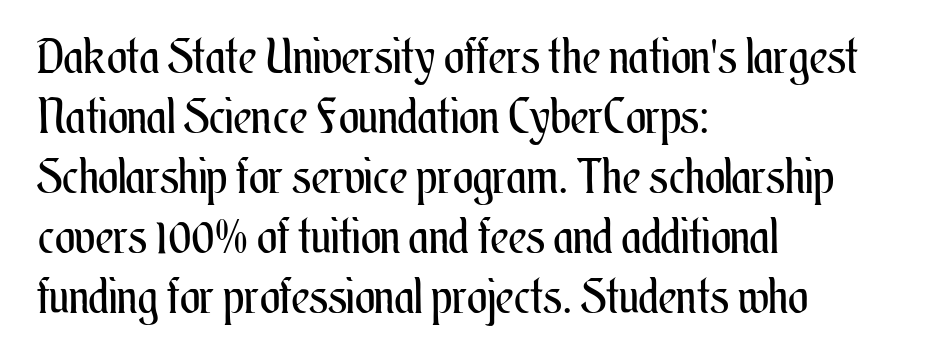
The image shows 48 px regular-weight, condensed type, upright; set left-aligned, normal line spacing (1.25x), normal letter spacing, not underlined; medium stroke contrast and a small x-height.
